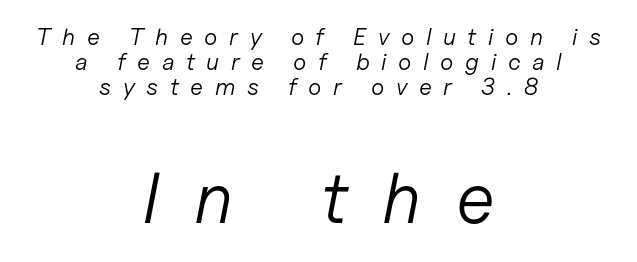
{"italic": "yes", "lean": "right", "slant_degrees": 11, "bold": "no", "weight": "light", "width": "normal", "stroke_contrast": "low", "x_height": "medium", "monospaced": "no", "underline": "no", "align": "center", "line_spacing": "tight", "line_spacing_ratio": 1.04, "letter_spacing": "wide", "letter_spacing_em": 0.48, "larger_block": "second", "size_ratio": 3.0, "glyph_px": 72}
